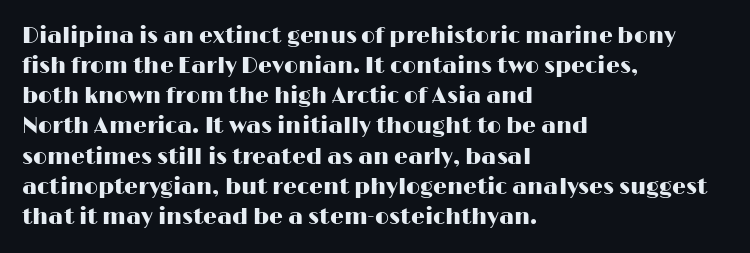
The image shows 22 px text type, upright; set left-aligned, normal line spacing (1.37x), normal letter spacing, not underlined.
